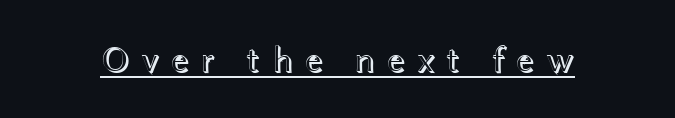
The image shows 37 px wide type, upright; set unusually wide letter spacing (+0.29 em), underlined; a medium x-height.
